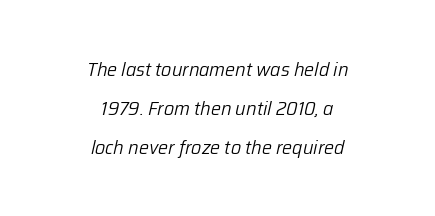
{"italic": "yes", "lean": "right", "slant_degrees": 12, "bold": "no", "underline": "no", "align": "center", "line_spacing": "loose", "line_spacing_ratio": 1.94, "letter_spacing": "normal", "letter_spacing_em": 0.0, "glyph_px": 20}
